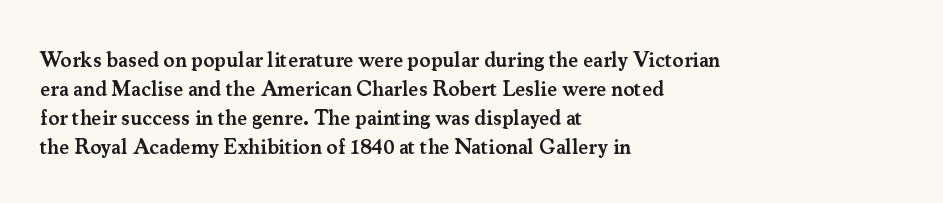
The image shows 21 px text type, upright; set left-aligned, normal line spacing (1.38x), normal letter spacing, not underlined.
